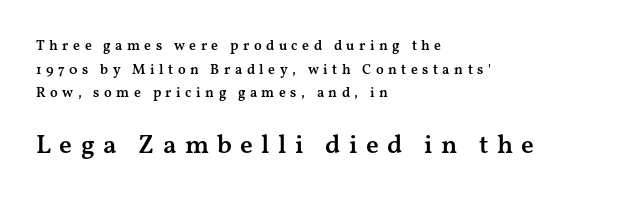
The image shows 26 px text type, upright; set left-aligned, normal line spacing (1.69x), unusually wide letter spacing (+0.32 em), not underlined; the second (bottom) block is 1.86x larger.
